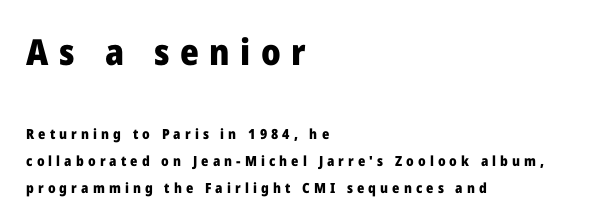
Q: Is the text bold? A: Yes.
Q: Is the text italic (slanted)? A: No, it is upright.
Q: Is the typeface a serif or a sans-serif typeface? A: Sans-serif.
Q: Is the text underlined? A: No.
Q: How is the paragraph aligned? A: Left-aligned.
Q: Is the spacing between letters normal or unusually wide? A: Unusually wide.
Q: Is the spacing between lines tight, normal or loose? A: Loose.
Q: Which block of text is set in a larger size, the first (top) or the second (bottom)? A: The first (top) one.
Q: Width (condensed, normal, or wide)? A: Normal.
Q: Stroke contrast? A: Low.
Q: x-height? A: Medium.
Q: Monospaced? A: No.
